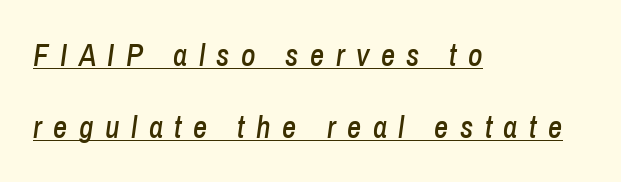
{"italic": "yes", "lean": "right", "slant_degrees": 8, "width": "condensed", "stroke_contrast": "low", "x_height": "medium", "monospaced": "no", "underline": "yes", "align": "left", "line_spacing": "loose", "line_spacing_ratio": 2.33, "letter_spacing": "wide", "letter_spacing_em": 0.37, "glyph_px": 31}
